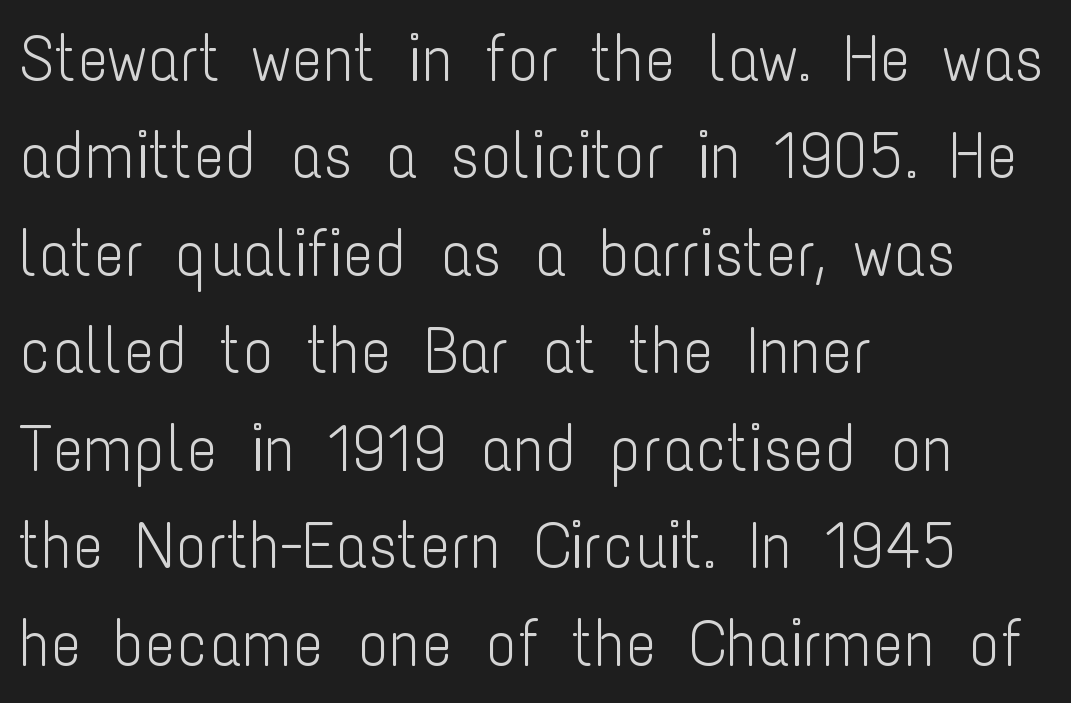
{"serif": "no", "italic": "no", "bold": "no", "weight": "light", "width": "condensed", "stroke_contrast": "low", "x_height": "medium", "monospaced": "no", "underline": "no", "align": "left", "line_spacing": "normal", "line_spacing_ratio": 1.5, "letter_spacing": "normal", "letter_spacing_em": 0.0, "glyph_px": 65}
